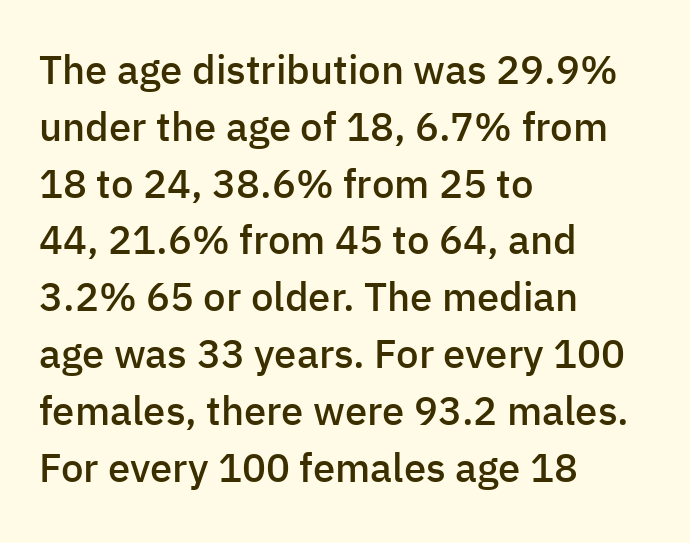
Type style note: lacks serifs. A normal amount of white space separates one row of letters from the next. The rag falls on the right side of this text block. Set as a demibold, roughly 600 on the weight scale. This is the regular roman posture of the typeface. The rendering uses natural spacing where letterforms have individual widths.
